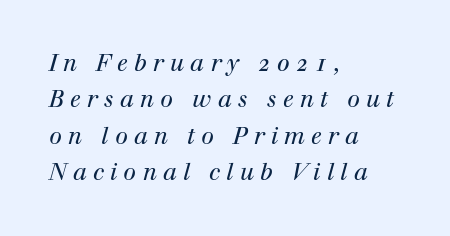
Q: Is the text bold? A: No.
Q: Is the text italic (slanted)? A: Yes, it leans right by about 12 degrees.
Q: Is the text underlined? A: No.
Q: How is the paragraph aligned? A: Left-aligned.
Q: Is the spacing between letters normal or unusually wide? A: Unusually wide.
Q: Is the spacing between lines tight, normal or loose? A: Normal.
